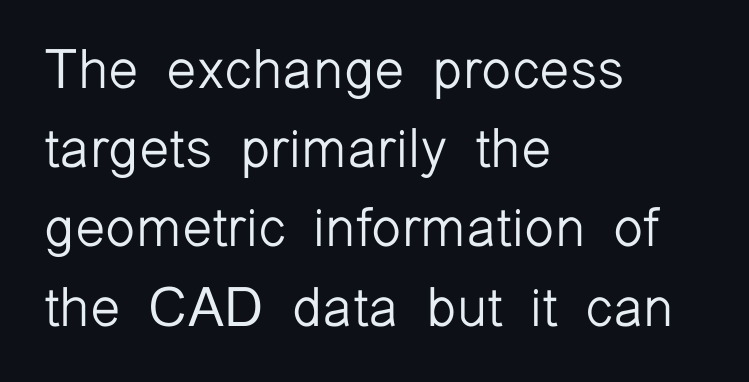
The glyphs in this specimen are sans serif. Only glyphs here, with clear space below each row. If you drew a ruler down the left edge, every line would touch it. The letterforms sit shoulder to shoulder at normal distance. This is not heavy type; no bold has been used. Spacing verdict: proportional, widths tailored to each character.
